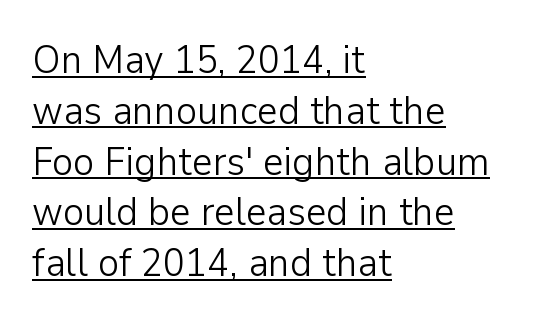
The image shows 40 px light sans-serif type, upright; set left-aligned, normal line spacing (1.27x), normal letter spacing, underlined; low stroke contrast and a medium x-height.
